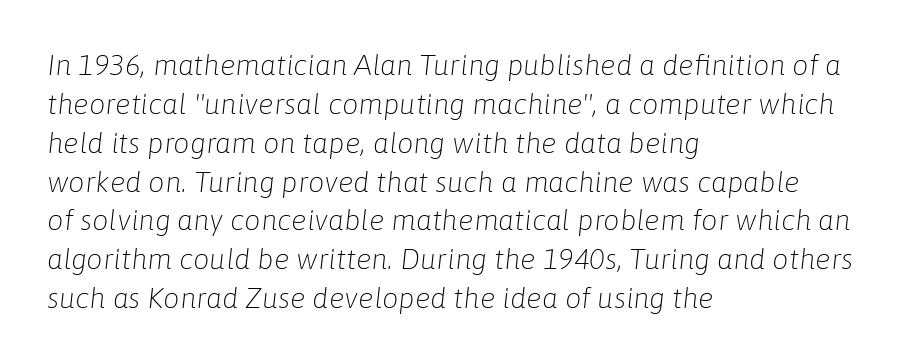
The image shows 29 px light type, italic (leaning right); set left-aligned, normal line spacing (1.34x), normal letter spacing, not underlined; low stroke contrast and a medium x-height.
